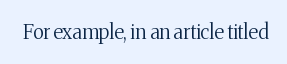
Q: Is the text bold? A: No.
Q: Is the text italic (slanted)? A: No, it is upright.
Q: Is the text underlined? A: No.
Q: Is the spacing between letters normal or unusually wide? A: Normal.
